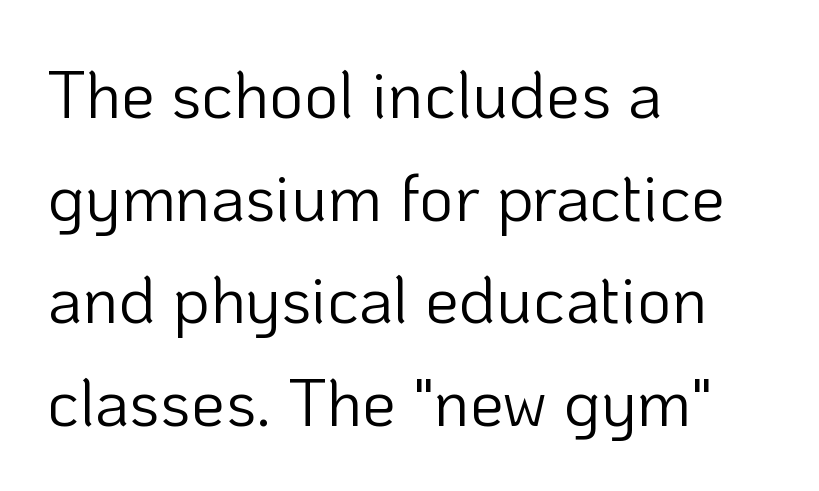
{"serif": "no", "italic": "no", "bold": "no", "weight": "light", "width": "normal", "stroke_contrast": "low", "x_height": "medium", "monospaced": "no", "underline": "no", "align": "left", "line_spacing": "normal", "line_spacing_ratio": 1.53, "letter_spacing": "normal", "letter_spacing_em": 0.0, "glyph_px": 67}
